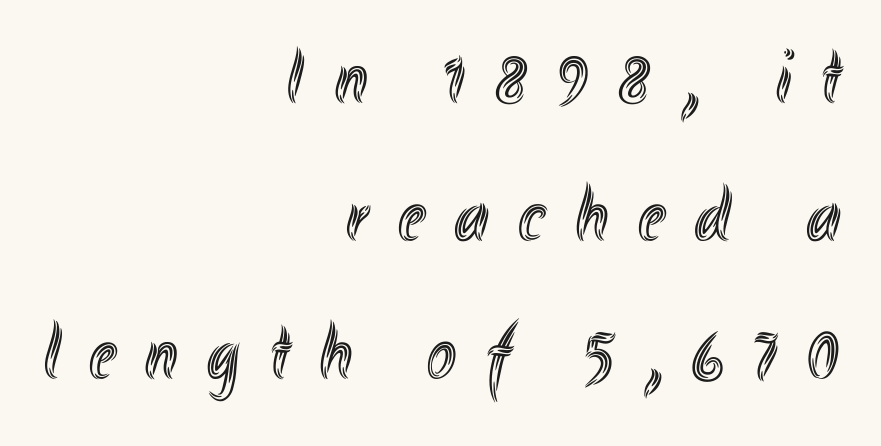
Which margin do the lines hug? The right one — the left edge is uneven. Someone cranked the tracking dial way up on this one. The rendering uses natural spacing where letterforms have individual widths. Clear beneath every line of the passage.
